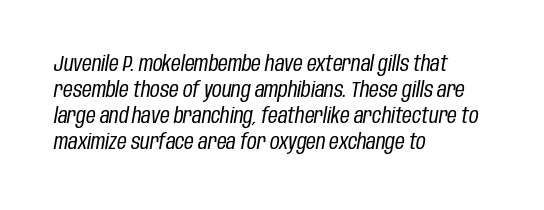
When letters slant like this, we call the style italic. Layout note: lines flush left. A typesetter would call this zero additional tracking. The cut favours lightness, reaching ordinary text weight at its darkest. The passage shown is not underscored anywhere.
